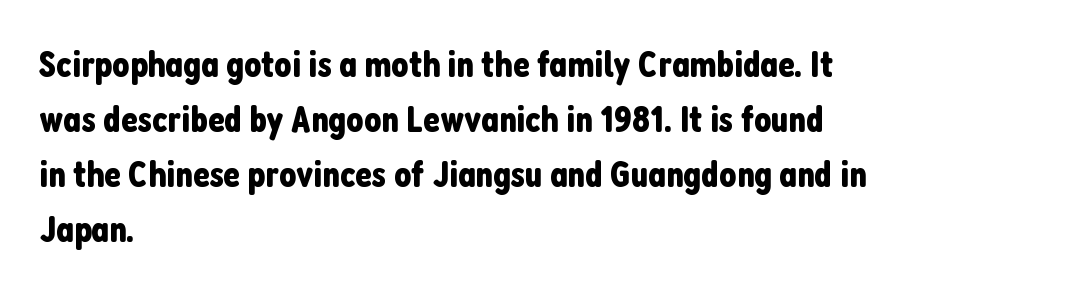
The image shows 38 px condensed sans-serif type, upright; set left-aligned, normal line spacing (1.45x), normal letter spacing, not underlined; low stroke contrast and a medium x-height.
